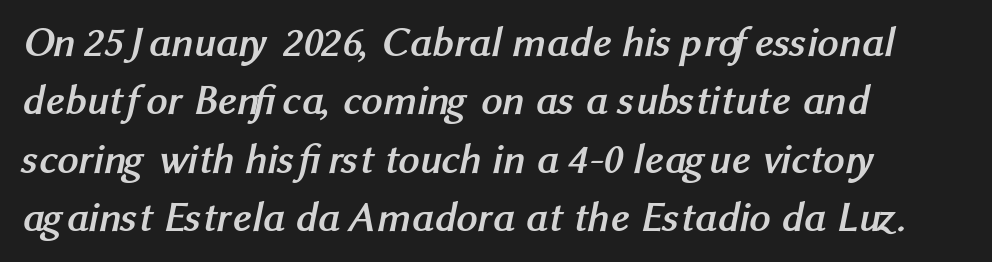
The image shows 42 px semibold sans-serif type; set left-aligned, normal line spacing (1.39x), normal letter spacing, not underlined; medium stroke contrast and a medium x-height.
